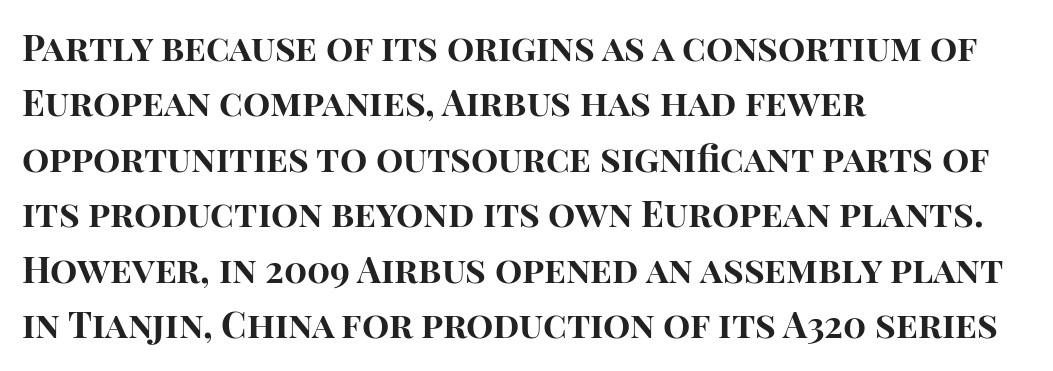
The image shows 36 px bold sans-serif type, upright; set left-aligned, normal line spacing (1.54x), normal letter spacing, not underlined; high stroke contrast and a large x-height.
